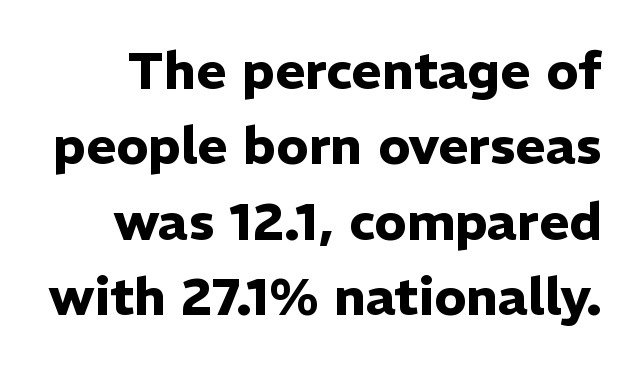
{"serif": "no", "italic": "no", "bold": "yes", "weight": "heavy", "width": "normal", "stroke_contrast": "low", "x_height": "medium", "monospaced": "no", "underline": "no", "line_spacing": "normal", "line_spacing_ratio": 1.45, "letter_spacing": "normal", "letter_spacing_em": 0.0, "glyph_px": 52}
